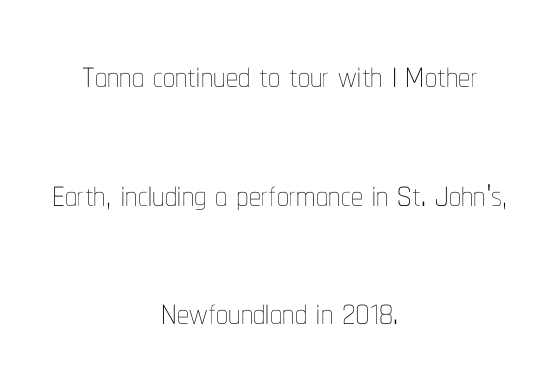
The image shows 48 px thin, condensed type, upright; set centered, loose line spacing (2.47x), normal letter spacing, not underlined; low stroke contrast and a medium x-height.
